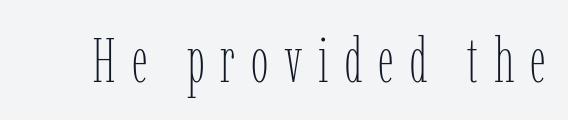
Varying glyph widths throughout — classic text-font behaviour. Observe the wide spacing: letters keep a clear distance from each other. Weight: not bold — regular or lighter. The lettering holds an erect, upright posture throughout. Underline: absent.
